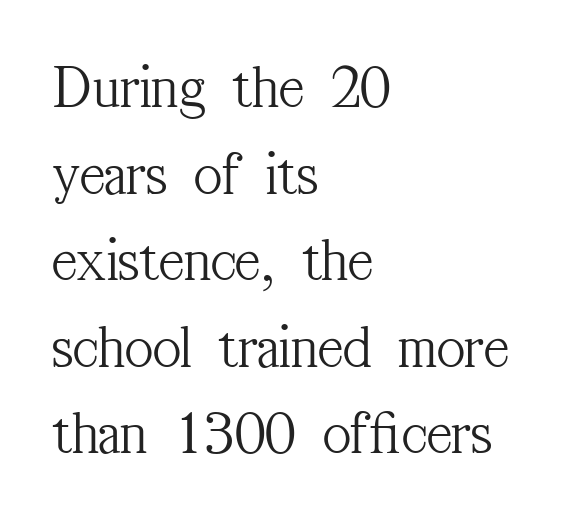
A clean baseline with only descenders dipping below it. I'd call this a serif setting — the letters wear small feet. These lines sit exactly where default settings would place them. Think standard paragraph weight, or any step lighter than that. The letters stand straight up with perfectly vertical stems.
